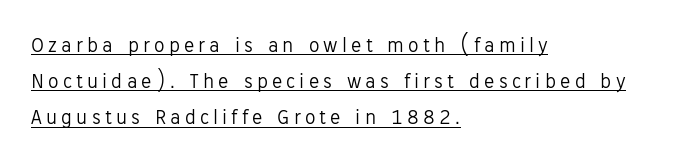
The image shows 21 px text type, upright; set left-aligned, line spacing 1.72x, unusually wide letter spacing (+0.2 em), underlined.
